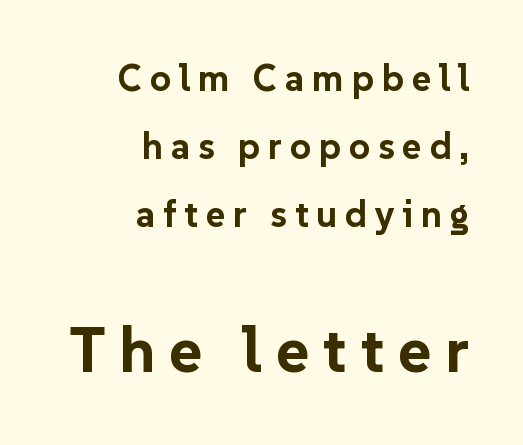
The image shows 64 px bold sans-serif type, upright; set right-aligned, line spacing 1.84x, unusually wide letter spacing (+0.21 em), not underlined; the second (bottom) block is 1.73x larger; low stroke contrast and a medium x-height.
